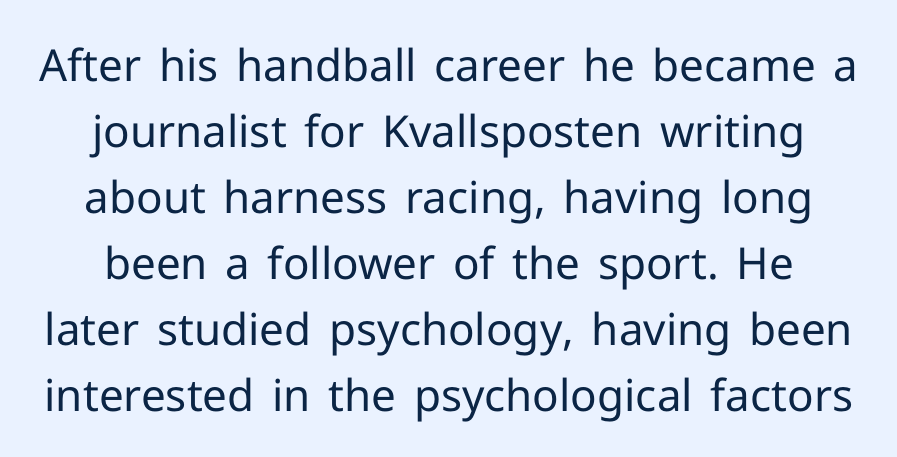
Q: Is the text bold? A: No.
Q: Is the text italic (slanted)? A: No, it is upright.
Q: Is the typeface a serif or a sans-serif typeface? A: Sans-serif.
Q: Is the text underlined? A: No.
Q: Is the spacing between letters normal or unusually wide? A: Normal.
Q: Is the spacing between lines tight, normal or loose? A: Normal.
Q: Width (condensed, normal, or wide)? A: Normal.
Q: Stroke contrast? A: Low.
Q: x-height? A: Medium.
Q: Monospaced? A: No.
